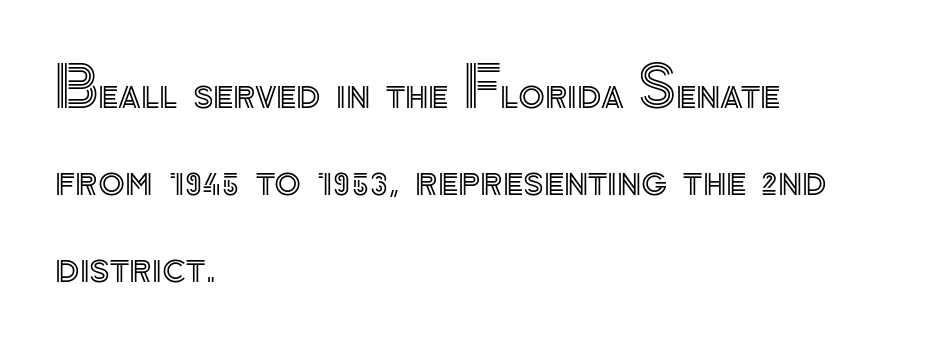
Q: Is the text italic (slanted)? A: No, it is upright.
Q: Is the text underlined? A: No.
Q: How is the paragraph aligned? A: Left-aligned.
Q: Is the spacing between letters normal or unusually wide? A: Normal.
Q: Is the spacing between lines tight, normal or loose? A: Normal.
Q: Width (condensed, normal, or wide)? A: Normal.
Q: x-height? A: Small.
Q: Monospaced? A: No.
